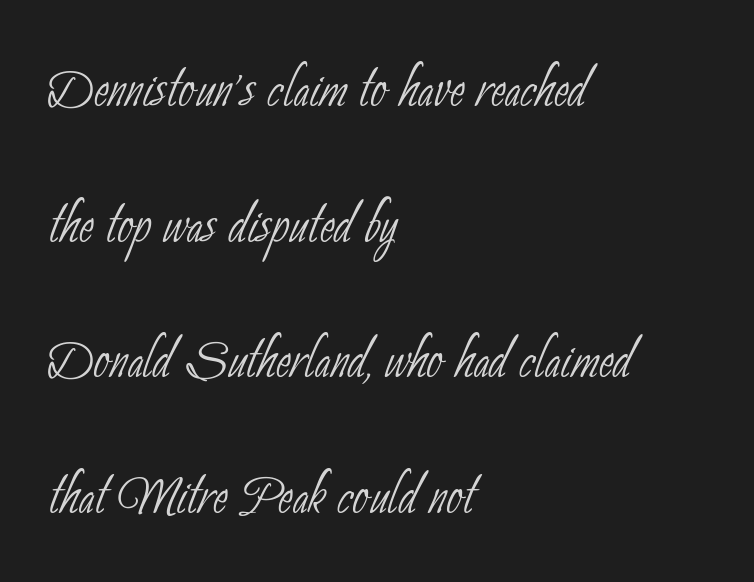
Q: Is the text bold? A: No.
Q: Is the typeface a serif or a sans-serif typeface? A: Sans-serif.
Q: Is the text underlined? A: No.
Q: How is the paragraph aligned? A: Left-aligned.
Q: Is the spacing between letters normal or unusually wide? A: Normal.
Q: Is the spacing between lines tight, normal or loose? A: Loose.
Q: Width (condensed, normal, or wide)? A: Condensed.
Q: Stroke contrast? A: Low.
Q: x-height? A: Small.
Q: Monospaced? A: No.
